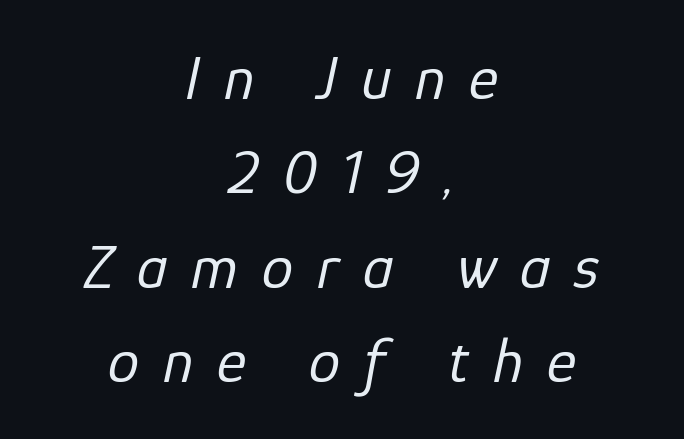
The image shows 63 px regular-weight type, italic (leaning right); set centered, normal line spacing (1.5x), unusually wide letter spacing (+0.38 em), not underlined; low stroke contrast and a medium x-height.
